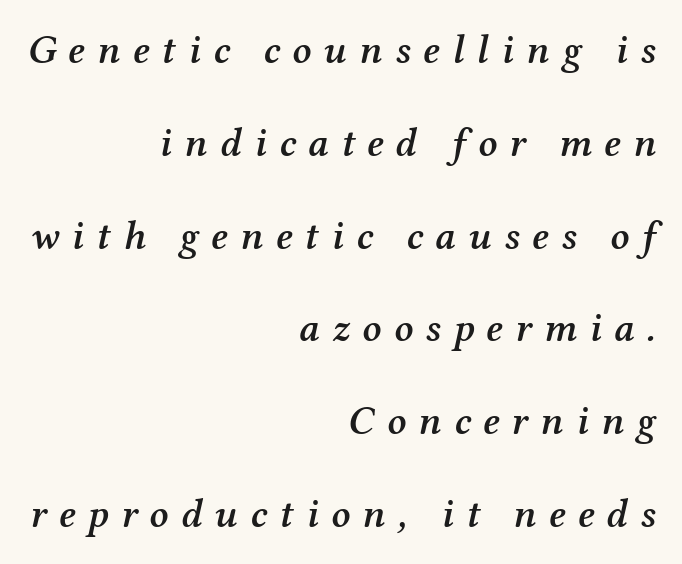
Q: Is the text bold? A: Semi-bold.
Q: Is the text italic (slanted)? A: Yes, it leans right by about 12 degrees.
Q: Is the typeface a serif or a sans-serif typeface? A: Serif.
Q: Is the text underlined? A: No.
Q: How is the paragraph aligned? A: Right-aligned.
Q: Is the spacing between letters normal or unusually wide? A: Unusually wide.
Q: Is the spacing between lines tight, normal or loose? A: Loose.
Q: Width (condensed, normal, or wide)? A: Normal.
Q: Stroke contrast? A: Medium.
Q: x-height? A: Medium.
Q: Monospaced? A: No.
